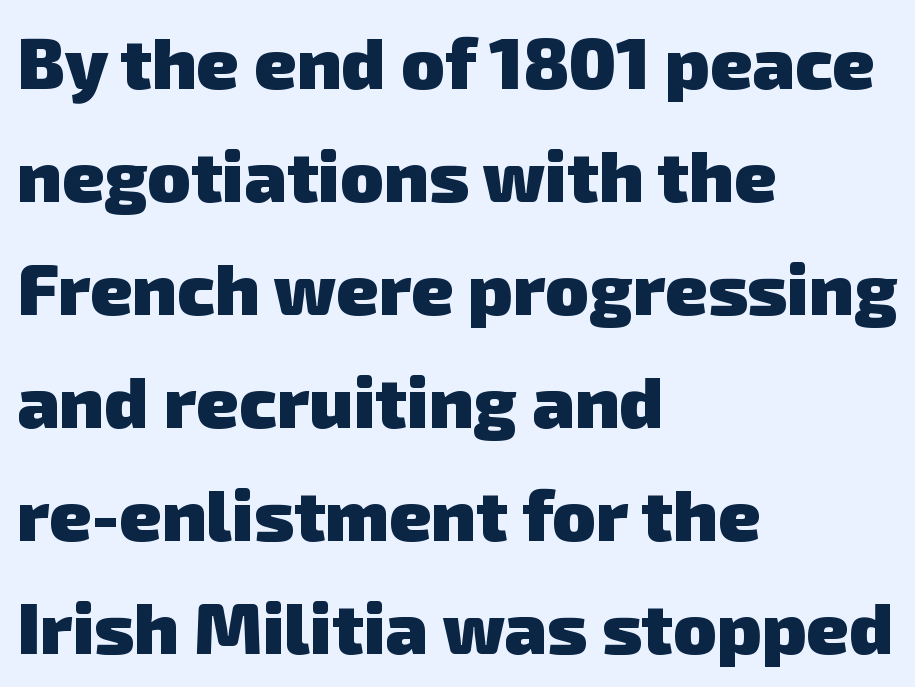
The string is rendered with underlining switched off. Students, observe: this is what conventionally led text looks like. The font is running at its bold setting. Short note: letters normally spaced. Proportional: the letters do not fall into vertical columns.
